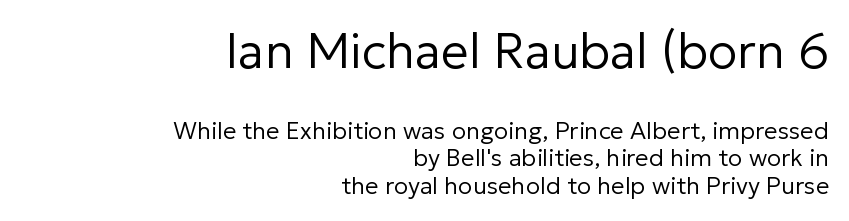
{"serif": "no", "italic": "no", "bold": "no", "weight": "regular", "width": "normal", "stroke_contrast": "low", "x_height": "medium", "monospaced": "no", "underline": "no", "align": "right", "line_spacing": "tight", "line_spacing_ratio": 1.14, "letter_spacing": "normal", "letter_spacing_em": 0.0, "larger_block": "first", "size_ratio": 2.04, "glyph_px": 49}
